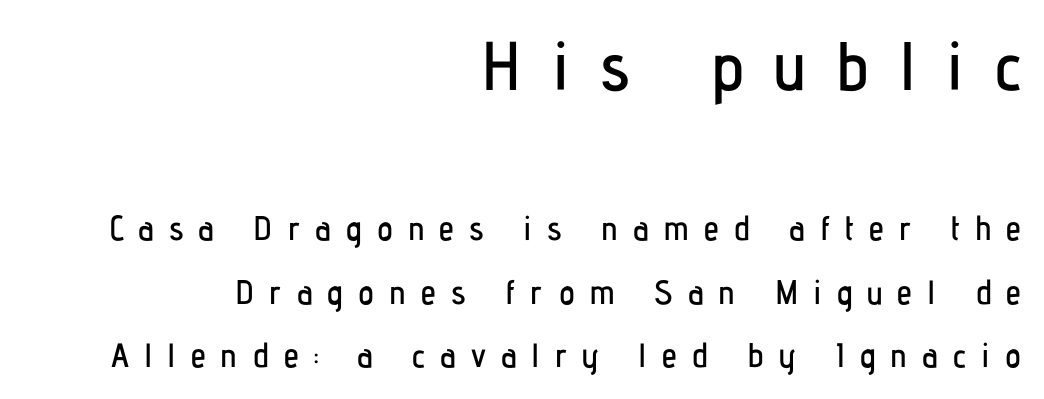
The image shows 69 px condensed sans-serif type, upright; set right-aligned, line spacing 1.87x, unusually wide letter spacing (+0.44 em), not underlined; the first (top) block is 2.03x larger; low stroke contrast and a medium x-height.
